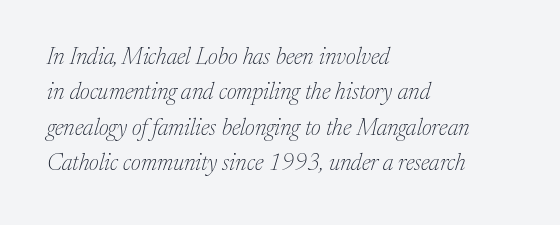
A light-to-regular cut is what we see here. What stands out about the letter spacing? Nothing — it is the standard amount. Characters are canted at an angle relative to the baseline's perpendicular. The line-height multiplier appears to be the usual default. The rag falls on the right side of this text block. The words here are not underlined.
